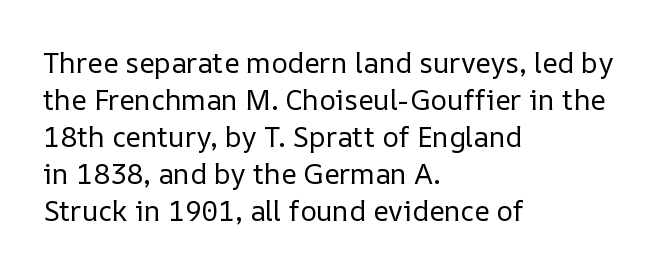
{"italic": "no", "bold": "no", "weight": "regular", "width": "normal", "stroke_contrast": "low", "x_height": "medium", "monospaced": "no", "underline": "no", "align": "left", "line_spacing": "normal", "line_spacing_ratio": 1.32, "letter_spacing": "normal", "letter_spacing_em": 0.0, "glyph_px": 28}
